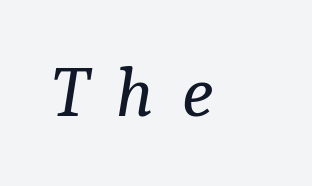
{"serif": "yes", "italic": "yes", "lean": "right", "slant_degrees": 9, "bold": "no", "weight": "regular", "width": "normal", "stroke_contrast": "low", "x_height": "medium", "monospaced": "no", "underline": "no", "letter_spacing": "wide", "letter_spacing_em": 0.4, "glyph_px": 71}
